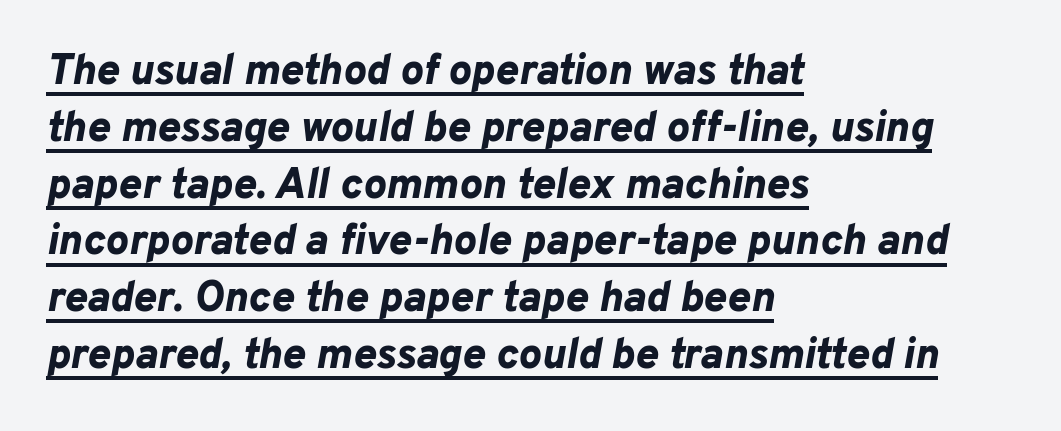
Q: Is the text bold? A: Yes.
Q: Is the text italic (slanted)? A: Yes, it leans right by about 10 degrees.
Q: Is the text underlined? A: Yes.
Q: How is the paragraph aligned? A: Left-aligned.
Q: Is the spacing between letters normal or unusually wide? A: Normal.
Q: Is the spacing between lines tight, normal or loose? A: Normal.
Q: Width (condensed, normal, or wide)? A: Normal.
Q: Stroke contrast? A: Low.
Q: x-height? A: Medium.
Q: Monospaced? A: No.
